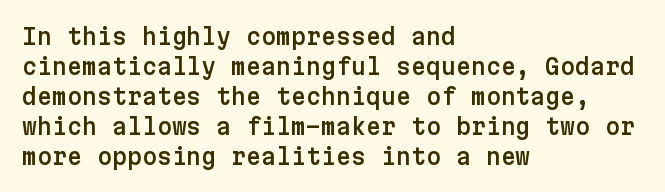
The image shows 23 px text type, upright; set left-aligned, normal line spacing (1.3x), normal letter spacing, not underlined.
